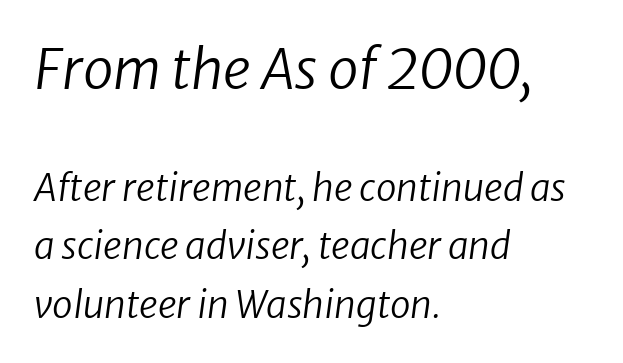
Q: Is the text bold? A: No.
Q: Is the typeface a serif or a sans-serif typeface? A: Sans-serif.
Q: Is the text underlined? A: No.
Q: How is the paragraph aligned? A: Left-aligned.
Q: Is the spacing between letters normal or unusually wide? A: Normal.
Q: Is the spacing between lines tight, normal or loose? A: Normal.
Q: Which block of text is set in a larger size, the first (top) or the second (bottom)? A: The first (top) one.
Q: Width (condensed, normal, or wide)? A: Normal.
Q: Stroke contrast? A: Low.
Q: x-height? A: Medium.
Q: Monospaced? A: No.
